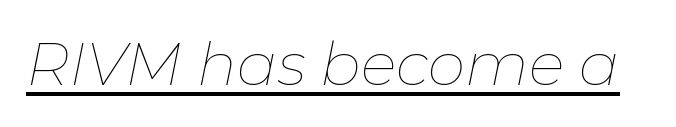
Q: Is the text bold? A: No.
Q: Is the text italic (slanted)? A: Yes, it leans right by about 11 degrees.
Q: Is the text underlined? A: Yes.
Q: Is the spacing between letters normal or unusually wide? A: Normal.
Q: Width (condensed, normal, or wide)? A: Normal.
Q: Stroke contrast? A: Low.
Q: x-height? A: Medium.
Q: Monospaced? A: No.
